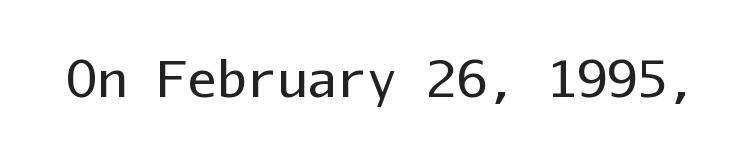
Every character here occupies the same horizontal width, giving the sample a typewriter-like rhythm. No extra ink here — the face is not bold. Inter-character spacing is left at the font's built-in metrics. This rendering features lettering with no underline.
